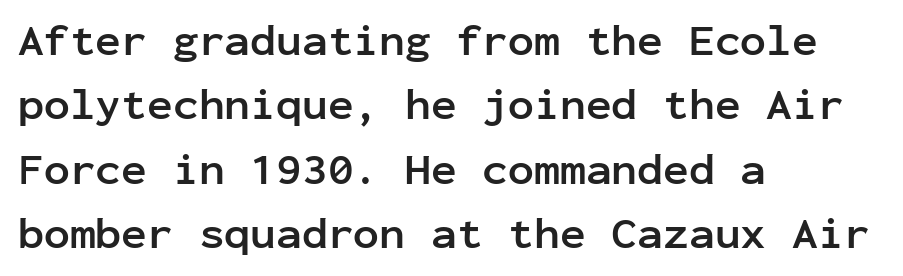
Honestly, the letter spacing is just normal — you wouldn't notice it. Nope, no serifs anywhere on these letters. Normally led — the rows are evenly, conventionally spaced. Every stem runs plumb, perpendicular to the baseline.
